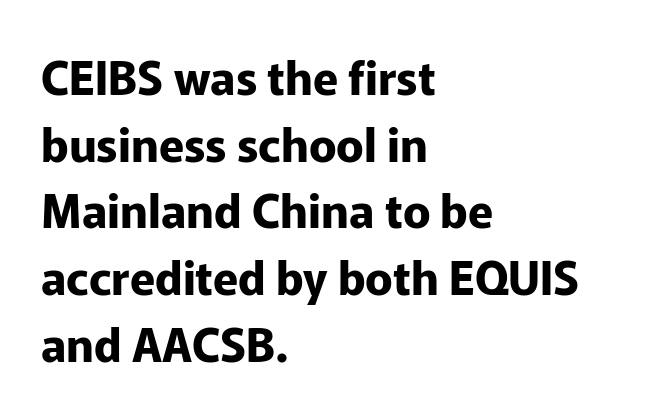
{"serif": "no", "italic": "no", "bold": "yes", "weight": "bold", "width": "normal", "stroke_contrast": "low", "x_height": "medium", "monospaced": "no", "underline": "no", "align": "left", "line_spacing": "normal", "line_spacing_ratio": 1.45, "letter_spacing": "normal", "letter_spacing_em": 0.0, "glyph_px": 46}
